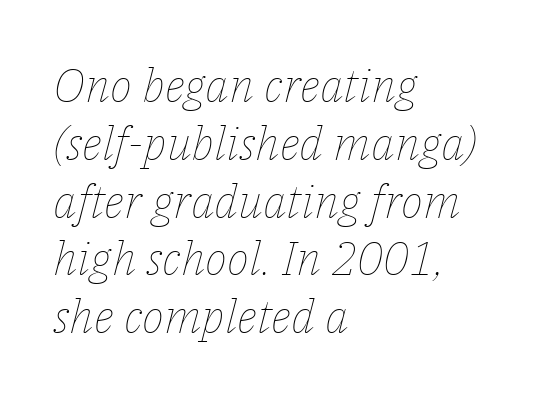
Q: Is the text bold? A: No.
Q: Is the text italic (slanted)? A: Yes, it leans right by about 14 degrees.
Q: Is the text underlined? A: No.
Q: How is the paragraph aligned? A: Left-aligned.
Q: Is the spacing between letters normal or unusually wide? A: Normal.
Q: Width (condensed, normal, or wide)? A: Normal.
Q: Stroke contrast? A: Low.
Q: x-height? A: Medium.
Q: Monospaced? A: No.
